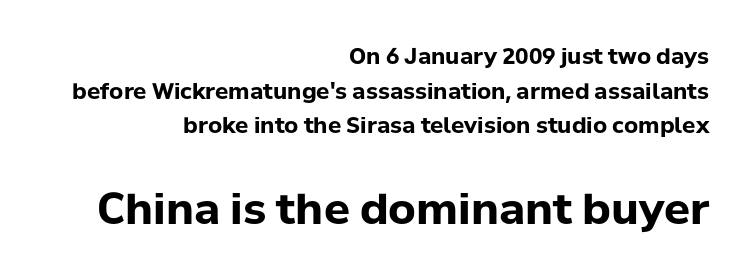
Q: Is the text bold? A: Yes.
Q: Is the text italic (slanted)? A: No, it is upright.
Q: Is the typeface a serif or a sans-serif typeface? A: Sans-serif.
Q: Is the text underlined? A: No.
Q: How is the paragraph aligned? A: Right-aligned.
Q: Is the spacing between letters normal or unusually wide? A: Normal.
Q: Is the spacing between lines tight, normal or loose? A: Normal.
Q: Which block of text is set in a larger size, the first (top) or the second (bottom)? A: The second (bottom) one.
Q: Width (condensed, normal, or wide)? A: Normal.
Q: Stroke contrast? A: Low.
Q: x-height? A: Medium.
Q: Monospaced? A: No.
